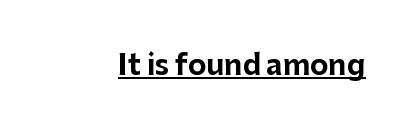
{"serif": "no", "italic": "no", "bold": "yes", "weight": "bold", "width": "normal", "stroke_contrast": "low", "x_height": "medium", "monospaced": "no", "underline": "yes", "letter_spacing": "normal", "letter_spacing_em": 0.0, "glyph_px": 28}
